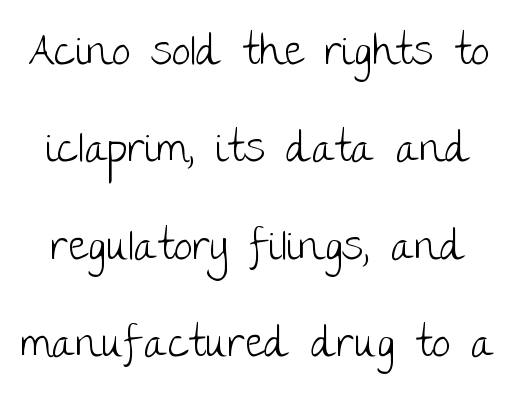
{"serif": "no", "italic": "no", "bold": "no", "weight": "light", "width": "normal", "stroke_contrast": "low", "x_height": "large", "monospaced": "no", "underline": "no", "line_spacing": "loose", "line_spacing_ratio": 2.32, "letter_spacing": "normal", "letter_spacing_em": 0.0, "glyph_px": 42}
